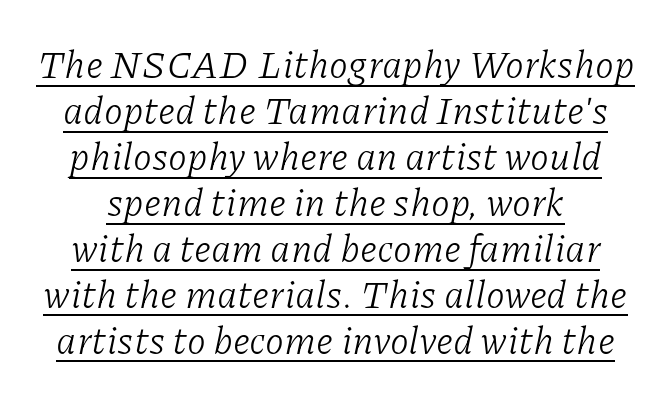
{"serif": "yes", "italic": "yes", "lean": "right", "slant_degrees": 11, "bold": "no", "weight": "light", "width": "normal", "stroke_contrast": "low", "x_height": "medium", "monospaced": "no", "underline": "yes", "line_spacing_ratio": 1.21, "letter_spacing": "normal", "letter_spacing_em": 0.0, "glyph_px": 38}
